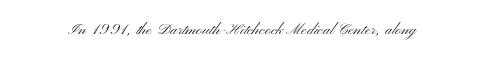
{"bold": "no", "underline": "no", "letter_spacing": "normal", "letter_spacing_em": 0.0, "glyph_px": 20}
